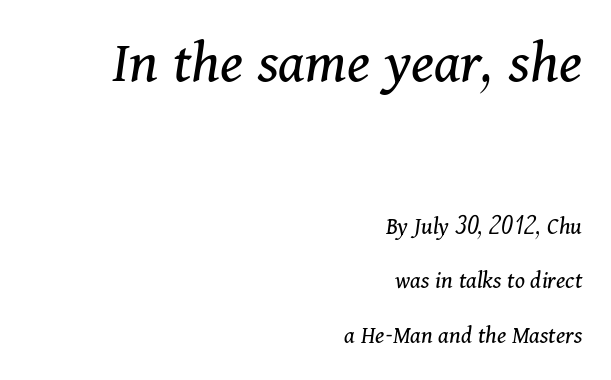
{"serif": "yes", "italic": "yes", "lean": "right", "slant_degrees": 11, "bold": "no", "weight": "regular", "width": "normal", "stroke_contrast": "medium", "x_height": "medium", "monospaced": "no", "underline": "no", "align": "right", "line_spacing": "loose", "line_spacing_ratio": 2.17, "letter_spacing": "normal", "letter_spacing_em": 0.0, "larger_block": "first", "size_ratio": 2.48, "glyph_px": 62}
